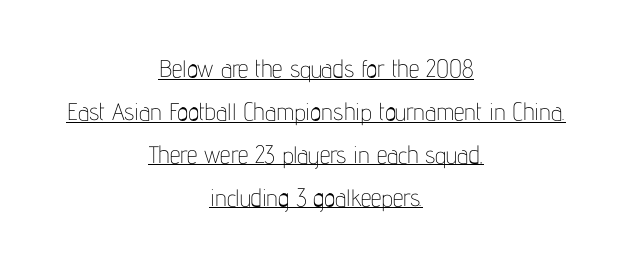
Like a heading marked for emphasis, these lines bear an underscore. These lines keep a tight, regular rhythm from letter to letter. The passage shown is not bold in any degree. Every stem runs plumb, perpendicular to the baseline.
